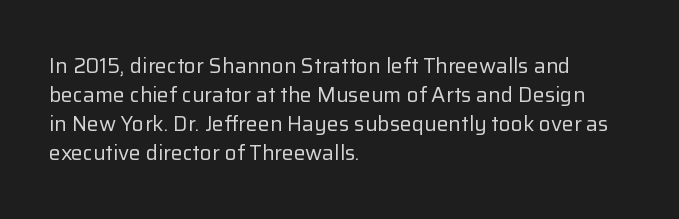
Letters rest on an invisible, unmarked baseline. Heaviness? Minimal to ordinary, like unemphasized prose. The rendering anchors every line to the left-hand side. The line-height multiplier appears to be the usual default.
